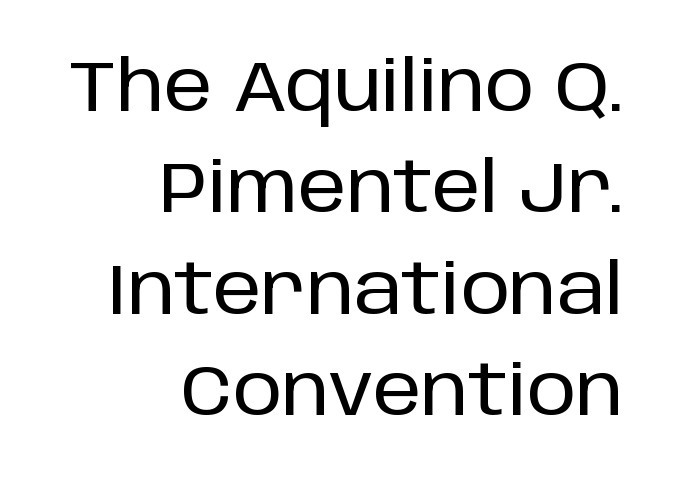
Q: Is the text italic (slanted)? A: No, it is upright.
Q: Is the typeface a serif or a sans-serif typeface? A: Sans-serif.
Q: Is the text underlined? A: No.
Q: How is the paragraph aligned? A: Right-aligned.
Q: Is the spacing between letters normal or unusually wide? A: Normal.
Q: Is the spacing between lines tight, normal or loose? A: Normal.
Q: Width (condensed, normal, or wide)? A: Normal.
Q: Stroke contrast? A: Low.
Q: x-height? A: Large.
Q: Monospaced? A: No.
